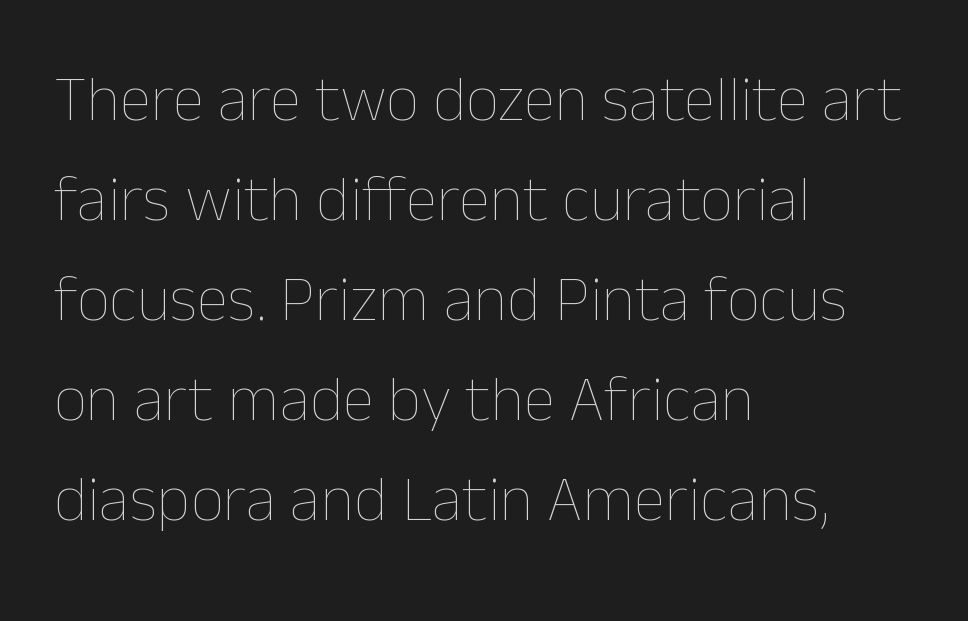
Q: Is the text bold? A: No.
Q: Is the text italic (slanted)? A: No, it is upright.
Q: Is the text underlined? A: No.
Q: How is the paragraph aligned? A: Left-aligned.
Q: Is the spacing between letters normal or unusually wide? A: Normal.
Q: Is the spacing between lines tight, normal or loose? A: Normal.
Q: Width (condensed, normal, or wide)? A: Normal.
Q: Stroke contrast? A: Low.
Q: x-height? A: Medium.
Q: Monospaced? A: No.
